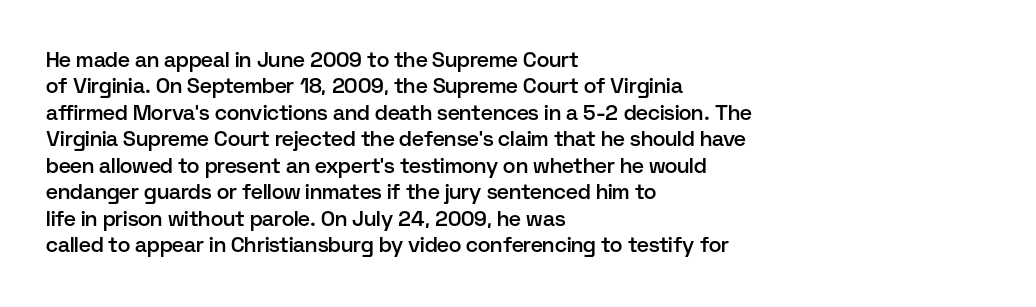
Q: Is the text bold? A: Semi-bold.
Q: Is the text italic (slanted)? A: No, it is upright.
Q: Is the text underlined? A: No.
Q: How is the paragraph aligned? A: Left-aligned.
Q: Is the spacing between letters normal or unusually wide? A: Normal.
Q: Is the spacing between lines tight, normal or loose? A: Normal.
